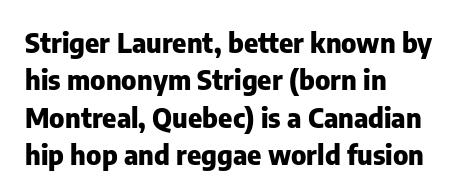
{"italic": "no", "bold": "yes", "underline": "no", "align": "left", "line_spacing": "normal", "line_spacing_ratio": 1.38, "letter_spacing": "normal", "letter_spacing_em": 0.0, "glyph_px": 27}
